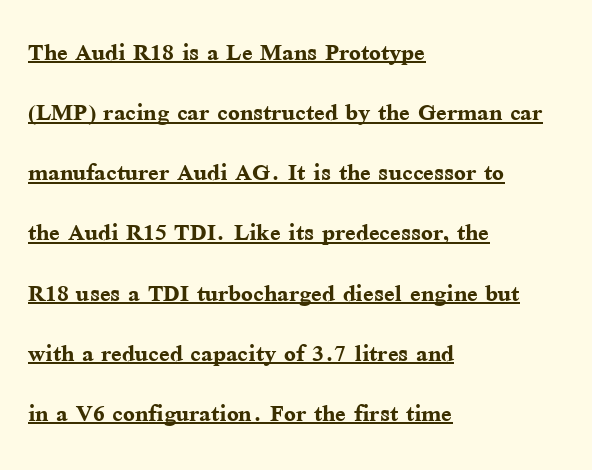
Q: Is the text bold? A: Yes.
Q: Is the text italic (slanted)? A: No, it is upright.
Q: Is the typeface a serif or a sans-serif typeface? A: Serif.
Q: Is the text underlined? A: Yes.
Q: How is the paragraph aligned? A: Left-aligned.
Q: Is the spacing between letters normal or unusually wide? A: Normal.
Q: Is the spacing between lines tight, normal or loose? A: Loose.
Q: Width (condensed, normal, or wide)? A: Normal.
Q: Stroke contrast? A: Medium.
Q: x-height? A: Medium.
Q: Monospaced? A: No.
